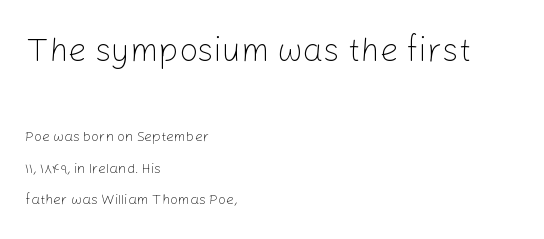
{"serif": "no", "italic": "no", "bold": "no", "weight": "light", "width": "normal", "stroke_contrast": "low", "x_height": "medium", "monospaced": "no", "underline": "no", "align": "left", "line_spacing": "loose", "line_spacing_ratio": 2.24, "letter_spacing": "normal", "letter_spacing_em": 0.0, "larger_block": "first", "size_ratio": 2.36, "glyph_px": 33}
